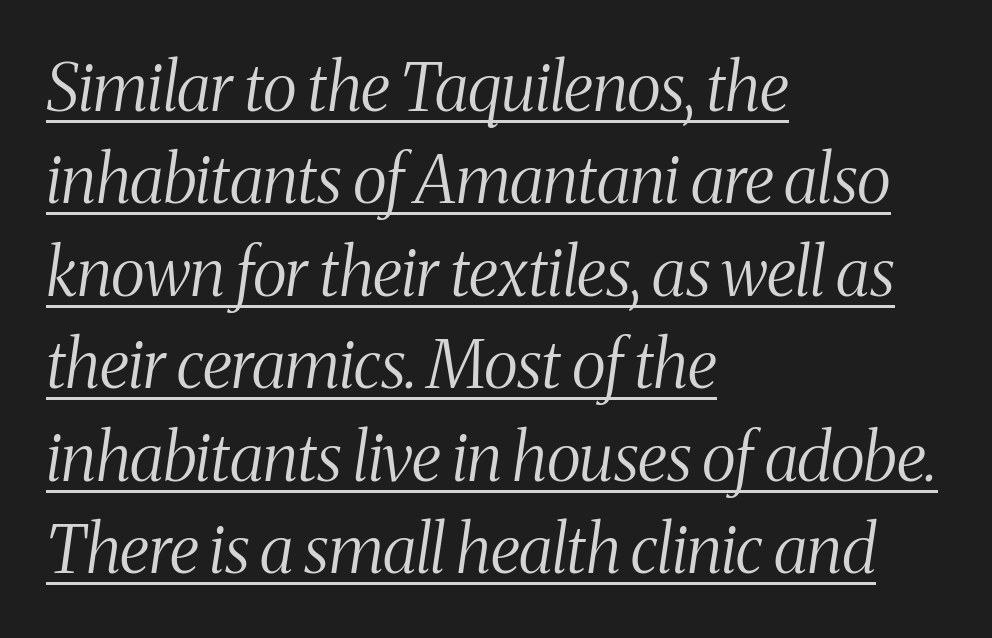
Compared with undecorated copy, this sample adds a rule below the words. Bold? No — there's no thickening of the strokes. Small tapered or slab feet sit at the stroke ends, so this counts as serif. Looks like regular typesetting: each glyph gets only the width it needs. The line texture is even and compact thanks to regular tracking.
